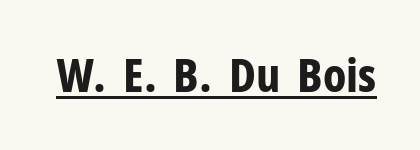
The image shows 47 px bold, condensed sans-serif type, upright; set normal letter spacing, underlined; low stroke contrast and a medium x-height.
